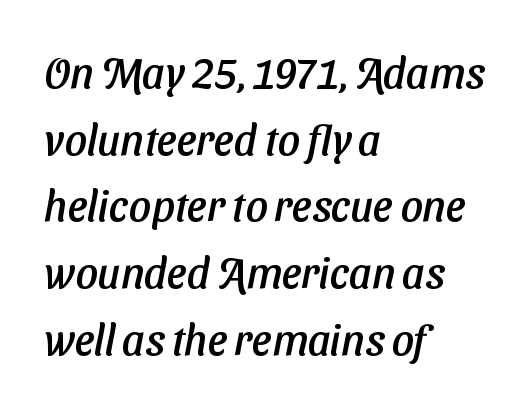
The face used here is proportionally spaced, like ordinary book or web type. Glance below the letters and you will spot only blank space. In terms of letterspacing, this is plain default setting. Evenly set lines give the paragraph a standard silhouette. Teacher's note: observe the even left margin — that is flush-left alignment. Does the type have serifs? No, each stem ends abruptly.
